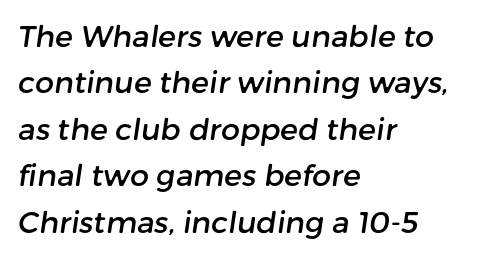
The image shows 30 px sans-serif type; set left-aligned, normal line spacing (1.55x), normal letter spacing, not underlined; low stroke contrast and a medium x-height.
